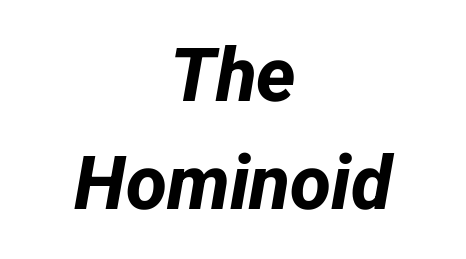
Q: Is the text bold? A: Yes.
Q: Is the typeface a serif or a sans-serif typeface? A: Sans-serif.
Q: Is the text underlined? A: No.
Q: How is the paragraph aligned? A: Centered.
Q: Is the spacing between letters normal or unusually wide? A: Normal.
Q: Is the spacing between lines tight, normal or loose? A: Normal.
Q: Width (condensed, normal, or wide)? A: Normal.
Q: Stroke contrast? A: Low.
Q: x-height? A: Medium.
Q: Monospaced? A: No.
